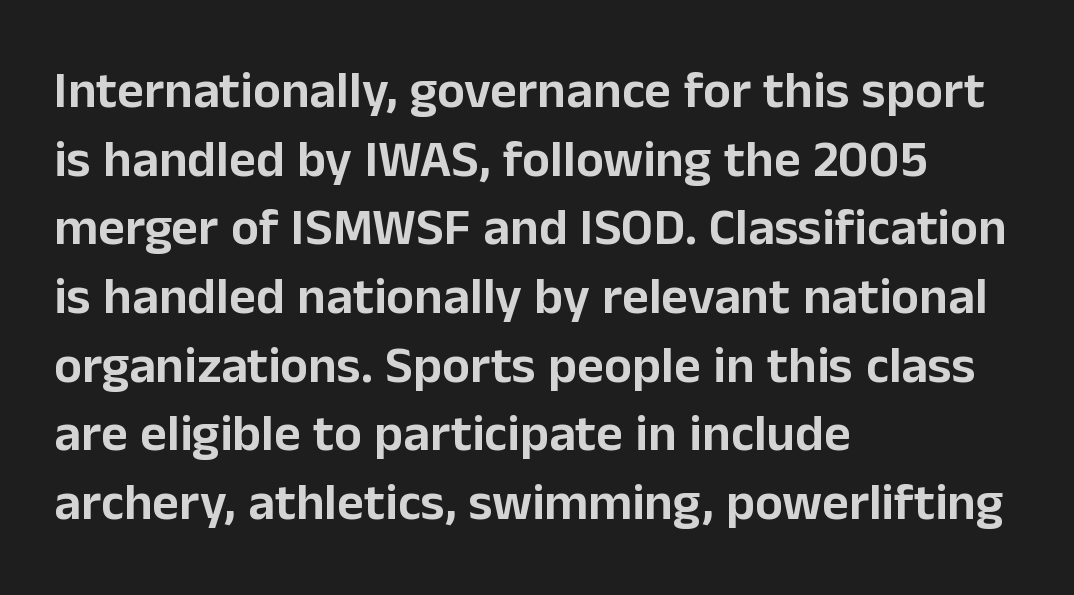
{"serif": "no", "italic": "no", "width": "normal", "stroke_contrast": "low", "x_height": "medium", "monospaced": "no", "underline": "no", "align": "left", "line_spacing": "normal", "line_spacing_ratio": 1.32, "letter_spacing": "normal", "letter_spacing_em": 0.0, "glyph_px": 52}
